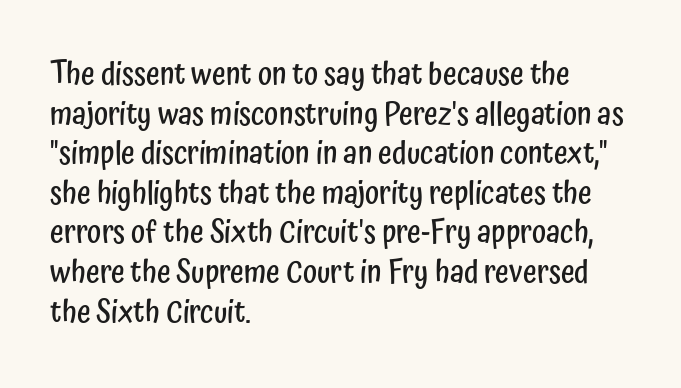
{"serif": "no", "italic": "no", "bold": "semi", "weight": "semibold", "width": "condensed", "stroke_contrast": "low", "x_height": "medium", "monospaced": "no", "underline": "no", "align": "left", "line_spacing": "normal", "line_spacing_ratio": 1.32, "letter_spacing": "normal", "letter_spacing_em": 0.0, "glyph_px": 30}
